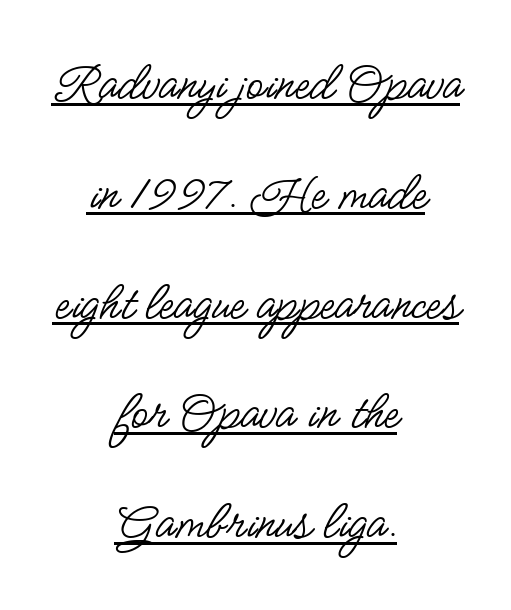
{"serif": "no", "bold": "no", "weight": "regular", "width": "condensed", "stroke_contrast": "low", "x_height": "small", "monospaced": "no", "underline": "yes", "align": "center", "line_spacing": "loose", "line_spacing_ratio": 1.96, "letter_spacing": "normal", "letter_spacing_em": 0.0, "glyph_px": 56}
